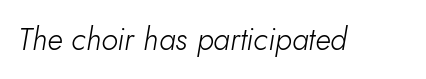
Q: Is the text bold? A: No.
Q: Is the text italic (slanted)? A: Yes, it leans right by about 10 degrees.
Q: Is the text underlined? A: No.
Q: Is the spacing between letters normal or unusually wide? A: Normal.
Q: Width (condensed, normal, or wide)? A: Normal.
Q: Stroke contrast? A: Low.
Q: x-height? A: Small.
Q: Monospaced? A: No.
